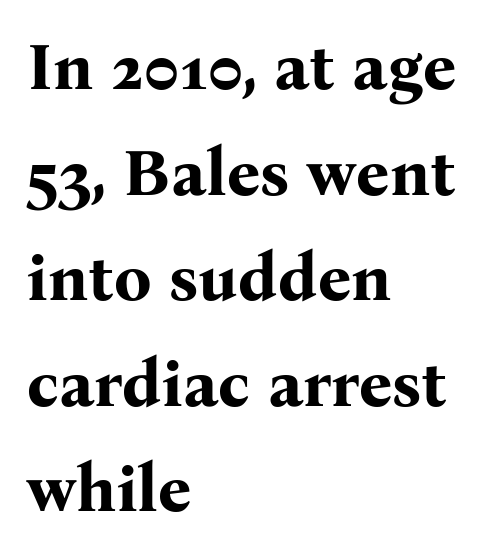
The image shows 66 px bold serif type, upright; set left-aligned, normal line spacing (1.6x), normal letter spacing, not underlined; medium stroke contrast and a medium x-height.
